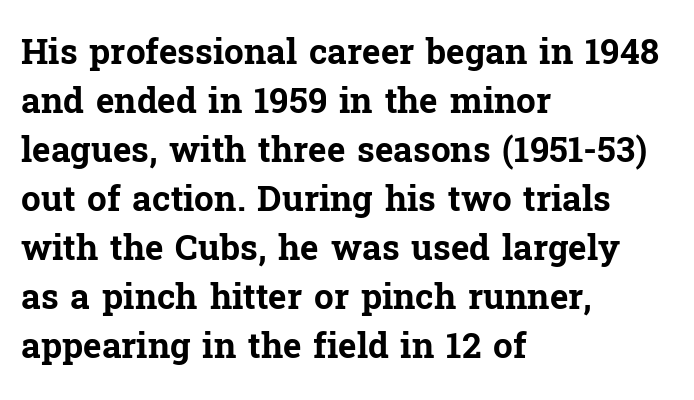
The image shows 35 px bold serif type, upright; set left-aligned, normal line spacing (1.4x), normal letter spacing, not underlined; low stroke contrast and a medium x-height.
